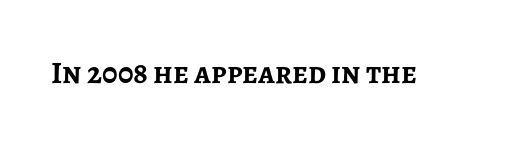
Q: Is the text bold? A: Yes.
Q: Is the text italic (slanted)? A: No, it is upright.
Q: Is the typeface a serif or a sans-serif typeface? A: Sans-serif.
Q: Is the text underlined? A: No.
Q: Is the spacing between letters normal or unusually wide? A: Normal.
Q: Width (condensed, normal, or wide)? A: Normal.
Q: Stroke contrast? A: Low.
Q: x-height? A: Medium.
Q: Monospaced? A: No.
